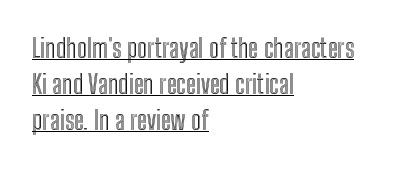
Default kerning and tracking; the words read as compact shapes. The designer left line spacing at the default. Ascenders rise straight up at ninety degrees. Each line of the rendering has a horizontal stroke beneath the glyphs. The ragged edge is on the right, which tells us the setting is flush left.
